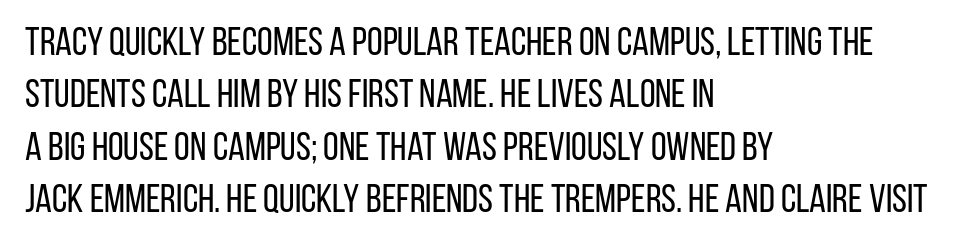
{"serif": "no", "italic": "no", "bold": "no", "weight": "regular", "width": "condensed", "stroke_contrast": "low", "x_height": "large", "monospaced": "no", "underline": "no", "align": "left", "line_spacing": "normal", "line_spacing_ratio": 1.31, "letter_spacing": "normal", "letter_spacing_em": 0.0, "glyph_px": 40}
